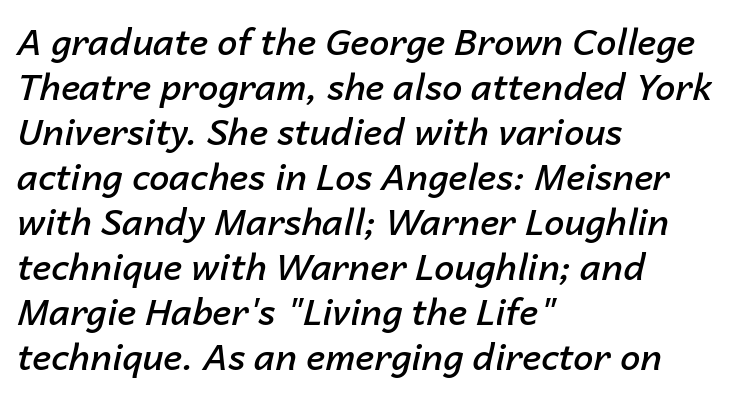
{"italic": "yes", "lean": "right", "slant_degrees": 14, "bold": "semi", "weight": "semibold", "width": "normal", "stroke_contrast": "low", "x_height": "medium", "monospaced": "no", "underline": "no", "align": "left", "line_spacing": "normal", "line_spacing_ratio": 1.25, "letter_spacing": "normal", "letter_spacing_em": 0.0, "glyph_px": 36}
